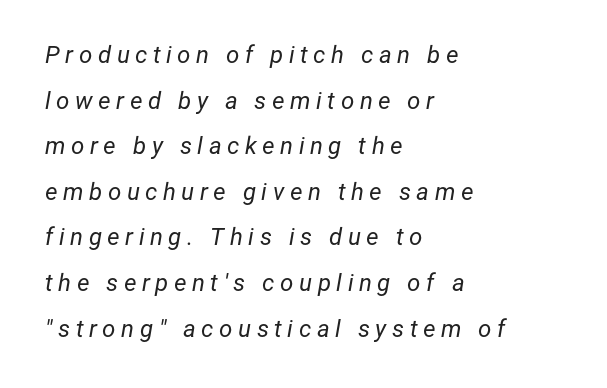
The image shows 24 px text type, italic (leaning right); set left-aligned, loose line spacing (1.9x), unusually wide letter spacing (+0.23 em), not underlined.
